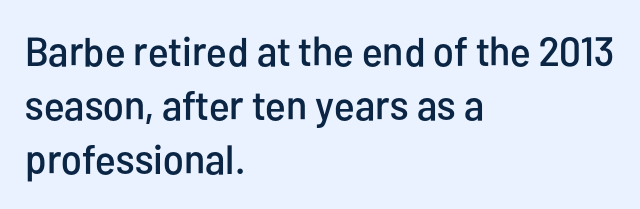
The image shows 41 px condensed sans-serif type, upright; set left-aligned, normal line spacing (1.32x), normal letter spacing, not underlined; low stroke contrast and a medium x-height.
